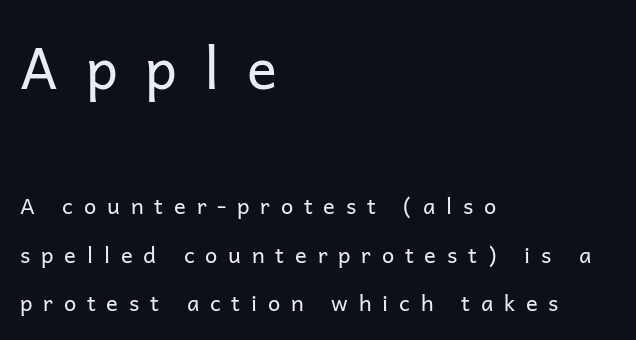
{"serif": "no", "italic": "no", "bold": "no", "weight": "regular", "width": "normal", "stroke_contrast": "low", "x_height": "medium", "monospaced": "no", "underline": "no", "align": "left", "line_spacing": "loose", "line_spacing_ratio": 2.19, "letter_spacing": "wide", "letter_spacing_em": 0.49, "larger_block": "first", "size_ratio": 2.55, "glyph_px": 56}
